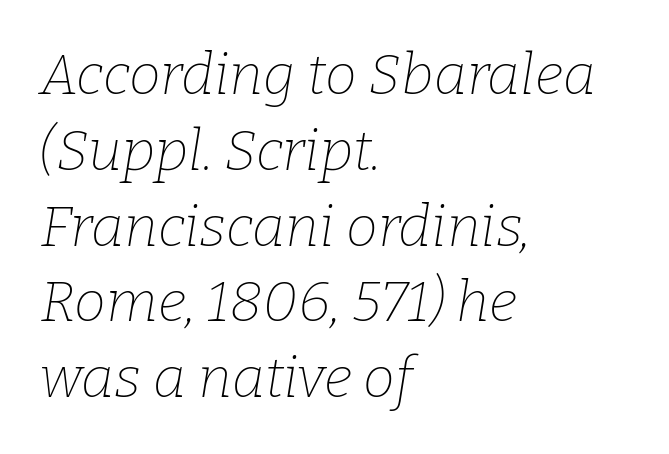
Each letter's strokes conclude with small projecting serifs. The face used here is rendered with its standard letterfit. Here the designer chose a conventional face with non-uniform glyph widths. Is the type slanted? Yes — the strokes lean at a clear angle.
